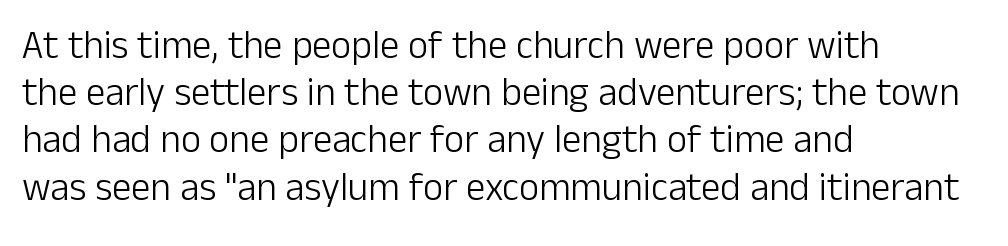
The image shows 39 px light sans-serif type, upright; set left-aligned, line spacing 1.21x, normal letter spacing, not underlined; low stroke contrast and a medium x-height.
